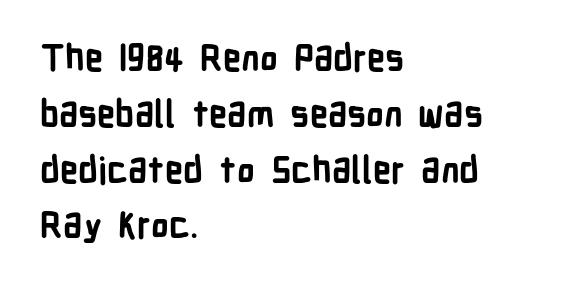
{"serif": "no", "italic": "no", "bold": "yes", "weight": "bold", "width": "condensed", "stroke_contrast": "low", "x_height": "medium", "monospaced": "no", "underline": "no", "align": "left", "line_spacing": "normal", "line_spacing_ratio": 1.55, "letter_spacing": "normal", "letter_spacing_em": 0.0, "glyph_px": 36}
